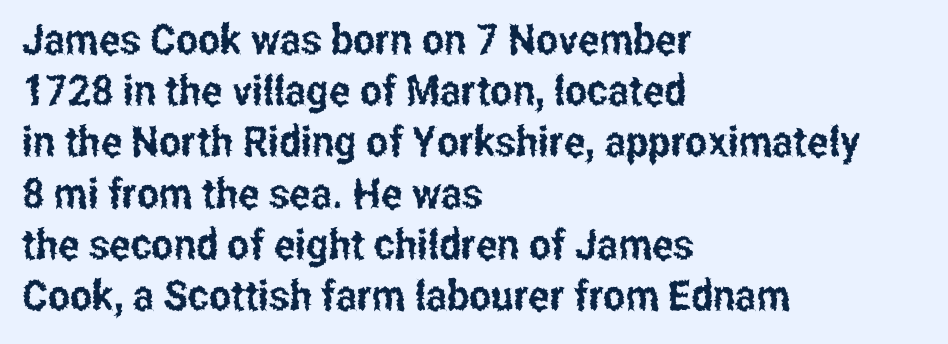
Q: Is the text italic (slanted)? A: No, it is upright.
Q: Is the typeface a serif or a sans-serif typeface? A: Sans-serif.
Q: Is the text underlined? A: No.
Q: How is the paragraph aligned? A: Left-aligned.
Q: Is the spacing between letters normal or unusually wide? A: Normal.
Q: Width (condensed, normal, or wide)? A: Condensed.
Q: Stroke contrast? A: Low.
Q: x-height? A: Medium.
Q: Monospaced? A: No.
